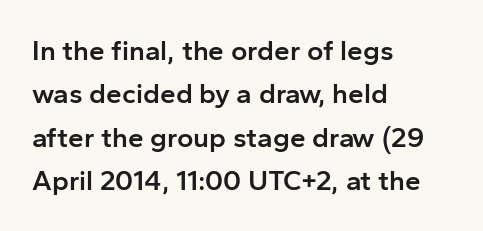
Q: Is the text bold? A: Semi-bold.
Q: Is the text italic (slanted)? A: No, it is upright.
Q: Is the typeface a serif or a sans-serif typeface? A: Sans-serif.
Q: Is the text underlined? A: No.
Q: How is the paragraph aligned? A: Left-aligned.
Q: Is the spacing between letters normal or unusually wide? A: Normal.
Q: Is the spacing between lines tight, normal or loose? A: Normal.
Q: Width (condensed, normal, or wide)? A: Normal.
Q: Stroke contrast? A: Low.
Q: x-height? A: Medium.
Q: Monospaced? A: No.
